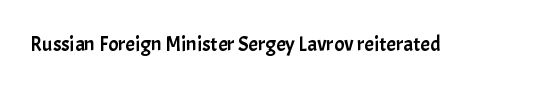
{"italic": "no", "underline": "no", "letter_spacing": "normal", "letter_spacing_em": 0.0, "glyph_px": 21}
